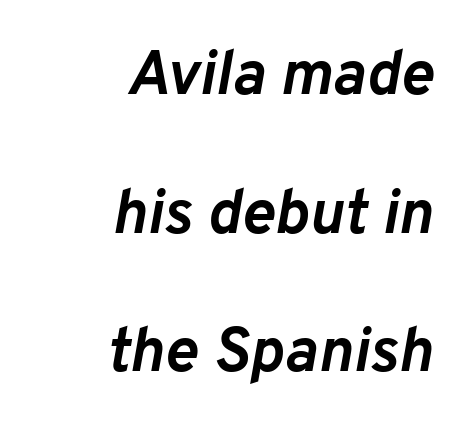
The image shows 63 px semibold type, italic (leaning right); set right-aligned, loose line spacing (2.2x), normal letter spacing, not underlined; low stroke contrast and a medium x-height.
